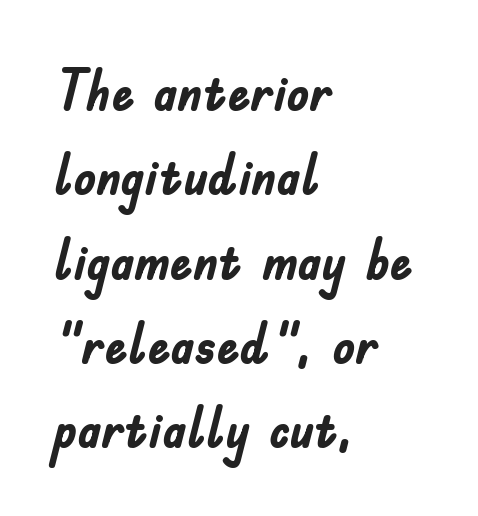
The image shows 57 px semibold, condensed sans-serif type; set left-aligned, normal line spacing (1.48x), normal letter spacing, not underlined; low stroke contrast and a small x-height.
